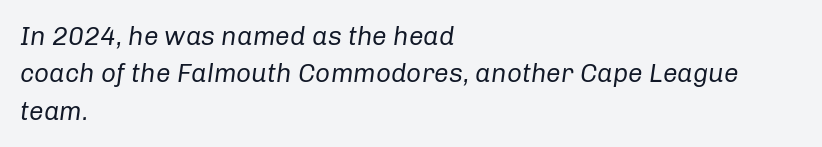
Q: Is the text bold? A: No.
Q: Is the text italic (slanted)? A: Yes, it leans right by about 8 degrees.
Q: Is the text underlined? A: No.
Q: How is the paragraph aligned? A: Left-aligned.
Q: Is the spacing between letters normal or unusually wide? A: Normal.
Q: Is the spacing between lines tight, normal or loose? A: Normal.
